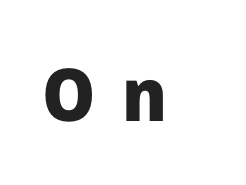
The space beneath each line is pristine and unruled. What stands out about the letter spacing? Its width — letters are far apart. The strokes are fattened all the way to bold. Proportional: the letters do not fall into vertical columns.
